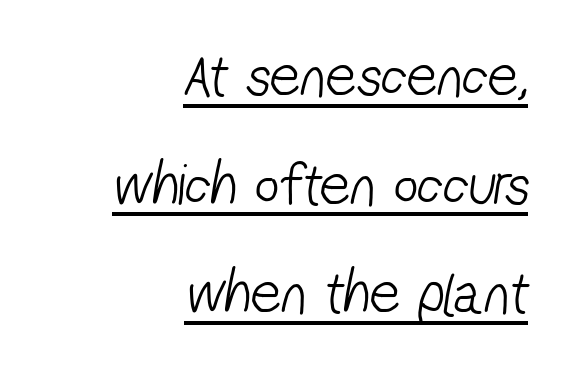
Q: Is the text bold? A: No.
Q: Is the typeface a serif or a sans-serif typeface? A: Sans-serif.
Q: Is the text underlined? A: Yes.
Q: How is the paragraph aligned? A: Right-aligned.
Q: Is the spacing between letters normal or unusually wide? A: Normal.
Q: Width (condensed, normal, or wide)? A: Condensed.
Q: Stroke contrast? A: Low.
Q: x-height? A: Medium.
Q: Monospaced? A: No.
